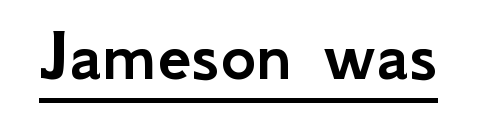
{"serif": "no", "italic": "no", "width": "normal", "stroke_contrast": "low", "x_height": "small", "monospaced": "no", "underline": "yes", "letter_spacing": "normal", "letter_spacing_em": 0.0, "glyph_px": 76}
